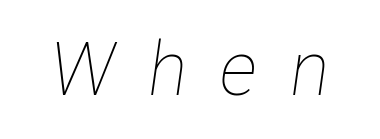
Q: Is the text bold? A: No.
Q: Is the text italic (slanted)? A: Yes, it leans right by about 8 degrees.
Q: Is the text underlined? A: No.
Q: Is the spacing between letters normal or unusually wide? A: Unusually wide.
Q: Width (condensed, normal, or wide)? A: Condensed.
Q: Stroke contrast? A: Low.
Q: x-height? A: Medium.
Q: Monospaced? A: No.
